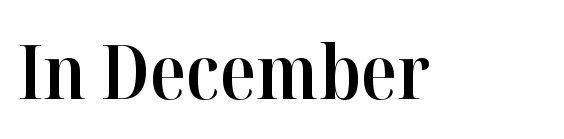
The face used here is seriffed, in the tradition of book romans. A typesetter would call this zero additional tracking. Each glyph is drawn with semibold strokes, heavier than normal yet not fully bold. Note the varied advance widths — an 'i' is clearly narrower than an 'm'.
